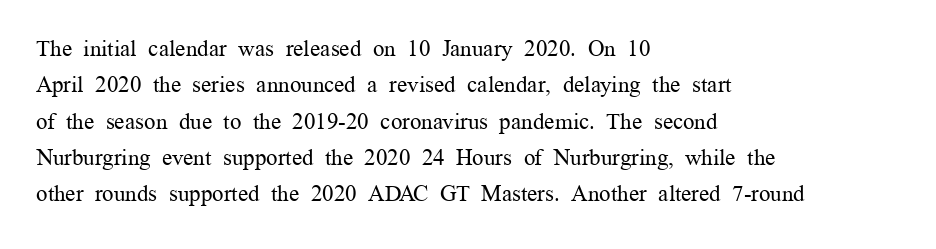
The image shows 23 px text type, upright; set left-aligned, normal line spacing (1.58x), normal letter spacing, not underlined.
